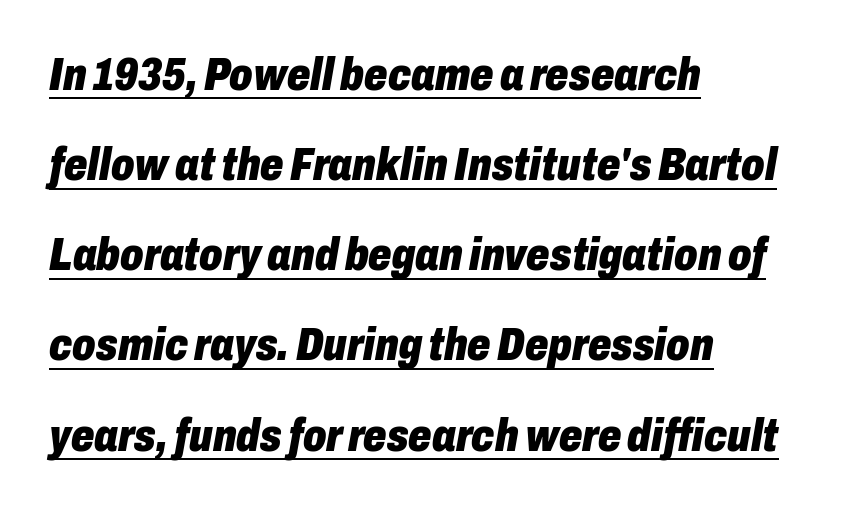
The image shows 46 px heavy, condensed type, italic (leaning right); set left-aligned, loose line spacing (1.96x), normal letter spacing, underlined; low stroke contrast and a medium x-height.
